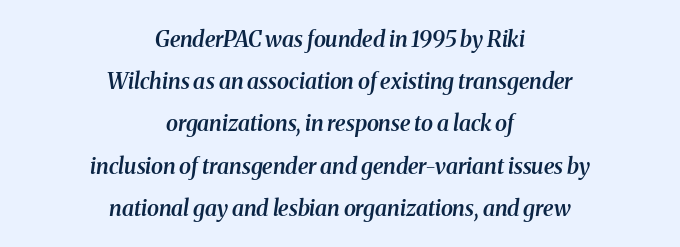
Q: Is the text bold? A: Semi-bold.
Q: Is the text italic (slanted)? A: Yes, it leans right by about 8 degrees.
Q: Is the text underlined? A: No.
Q: How is the paragraph aligned? A: Centered.
Q: Is the spacing between letters normal or unusually wide? A: Normal.
Q: Is the spacing between lines tight, normal or loose? A: Loose.
